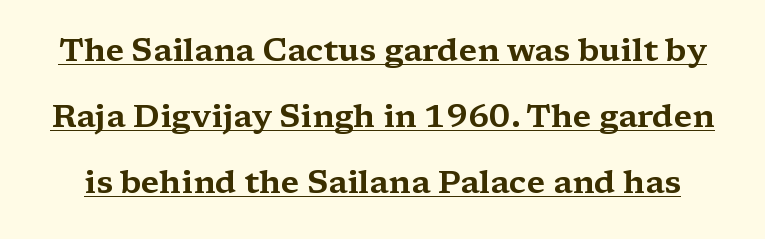
Emphasis is given by a line drawn under the lettering. If you measured baseline to baseline, you'd find a long distance. The face used here is proportionally spaced, like ordinary book or web type. Small tapered or slab feet sit at the stroke ends, so this counts as serif. Rendered with straight, roman letterforms. The horizontal fit of the characters is conventional and even.
